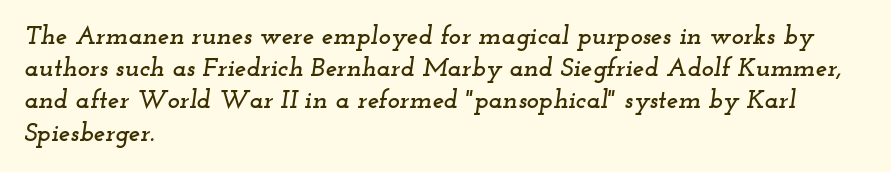
The image shows 26 px text type, italic (leaning right); set left-aligned, line spacing 1.24x, normal letter spacing, not underlined.
